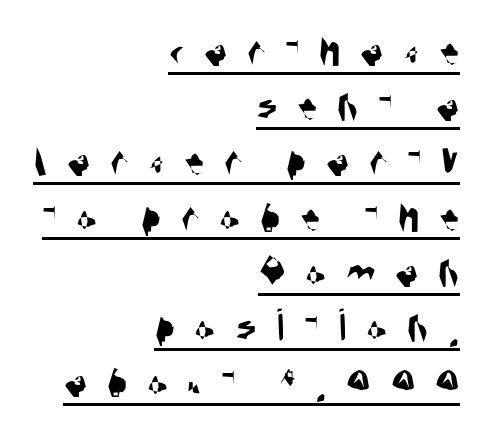
The image shows 48 px condensed sans-serif type; set right-aligned, tight line spacing (1.15x), unusually wide letter spacing (+0.41 em), underlined; medium stroke contrast and a large x-height.
